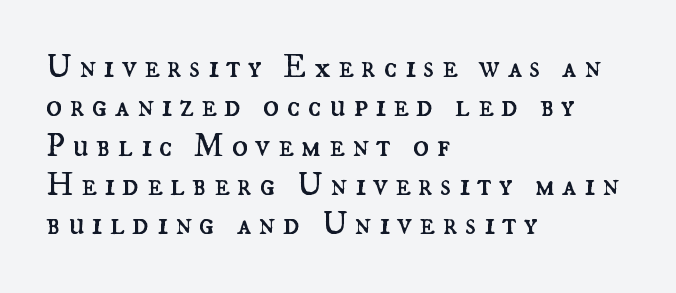
Q: Is the text bold? A: No.
Q: Is the text italic (slanted)? A: No, it is upright.
Q: Is the text underlined? A: No.
Q: How is the paragraph aligned? A: Left-aligned.
Q: Is the spacing between letters normal or unusually wide? A: Unusually wide.
Q: Width (condensed, normal, or wide)? A: Normal.
Q: Stroke contrast? A: Medium.
Q: x-height? A: Small.
Q: Monospaced? A: No.
